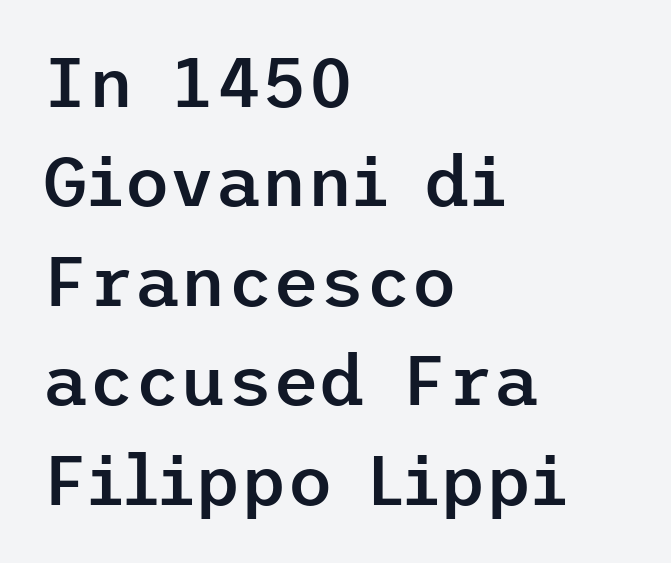
Tracking value appears to be zero — textbook default spacing. Check the space under the baseline: it is left empty. Each line starts at the same left margin while the right side varies. Rows of type keep a routine distance in the vertical direction. Serif or sans? Sans — the stroke terminals are bare.
